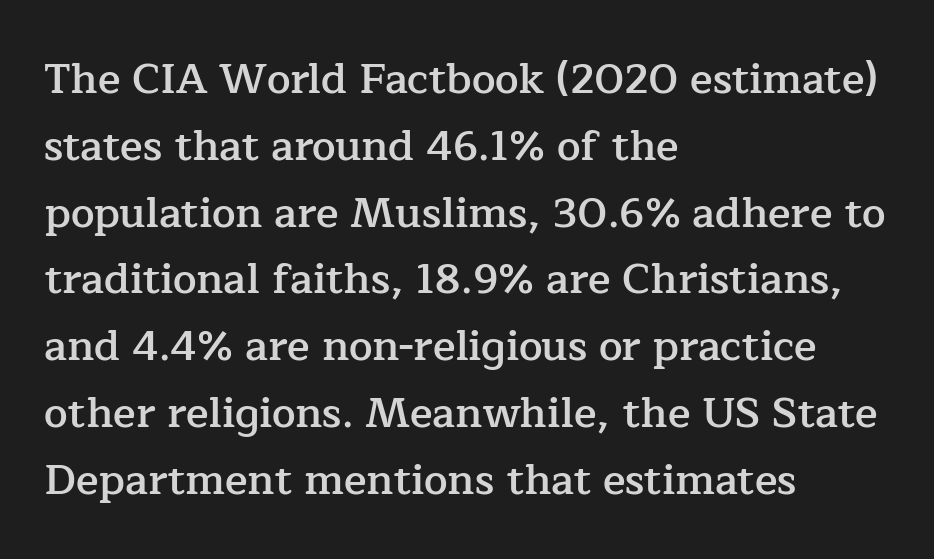
The image shows 42 px semibold serif type, upright; set left-aligned, normal line spacing (1.59x), normal letter spacing, not underlined; low stroke contrast and a medium x-height.
